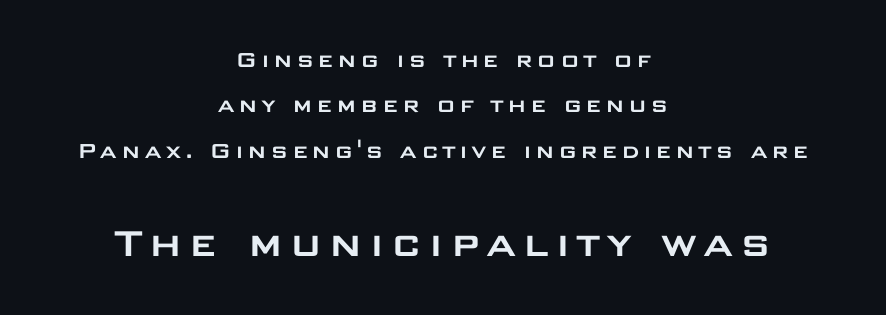
A typesetter would label this face a sans. Note the varied advance widths — an 'i' is clearly narrower than an 'm'. Notice how the stems are strictly vertical — no italics here. Clear beneath every line of the passage. If you folded the block vertically in half, each line would mirror itself in length.
